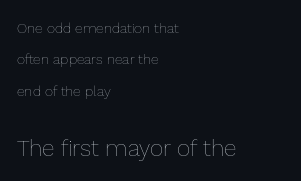
{"italic": "no", "bold": "no", "underline": "no", "align": "left", "line_spacing": "loose", "line_spacing_ratio": 2.25, "letter_spacing": "normal", "letter_spacing_em": 0.0, "larger_block": "second", "size_ratio": 1.64, "glyph_px": 23}
